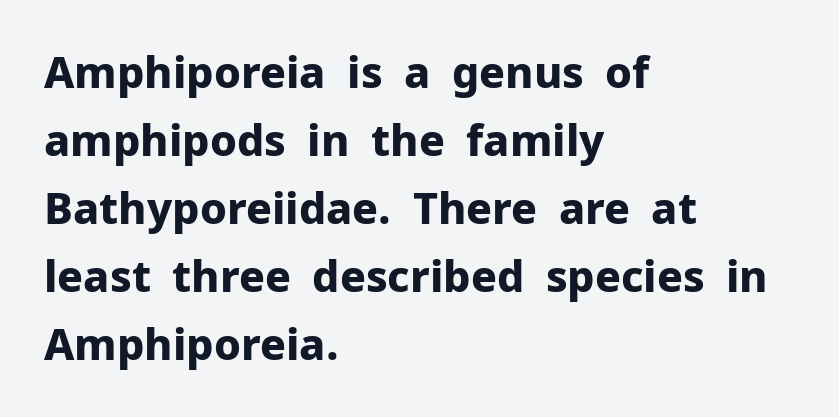
{"serif": "no", "italic": "no", "bold": "yes", "weight": "bold", "width": "normal", "stroke_contrast": "low", "x_height": "medium", "monospaced": "no", "underline": "no", "align": "left", "line_spacing": "normal", "line_spacing_ratio": 1.58, "letter_spacing": "normal", "letter_spacing_em": 0.0, "glyph_px": 43}
